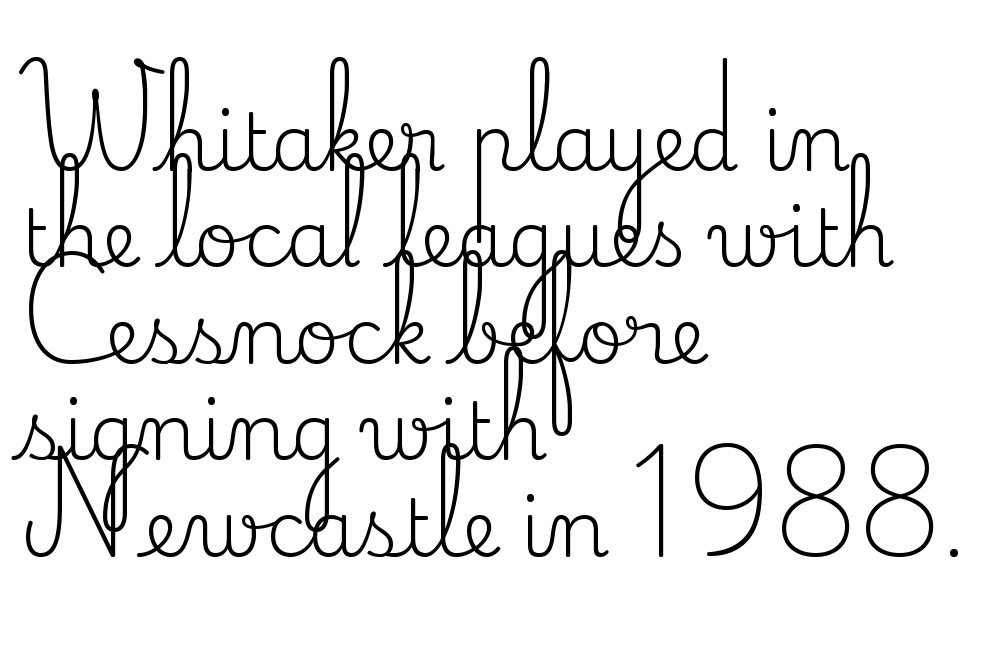
The image shows 79 px regular-weight serif type, upright; set left-aligned, line spacing 1.22x, normal letter spacing, not underlined; medium stroke contrast and a small x-height.
